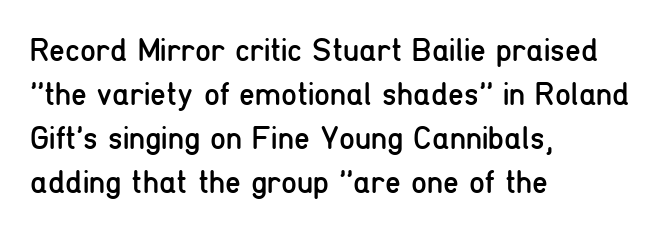
The image shows 32 px regular-weight, condensed sans-serif type, upright; set left-aligned, normal line spacing (1.38x), normal letter spacing, not underlined; low stroke contrast and a medium x-height.
